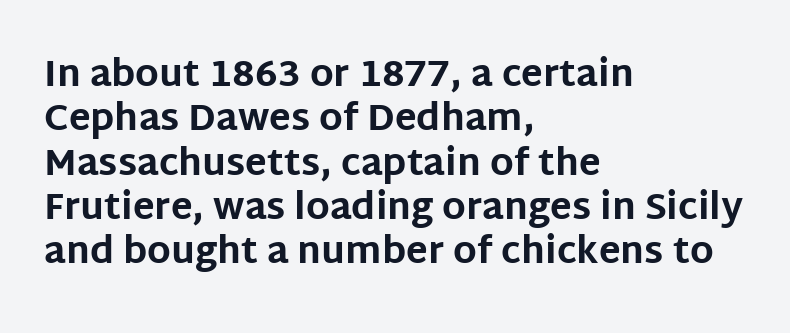
The image shows 36 px bold sans-serif type, upright; set left-aligned, line spacing 1.23x, normal letter spacing, not underlined; low stroke contrast and a large x-height.
